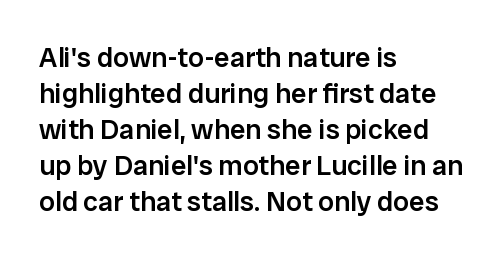
Q: Is the text bold? A: Semi-bold.
Q: Is the text italic (slanted)? A: No, it is upright.
Q: Is the typeface a serif or a sans-serif typeface? A: Sans-serif.
Q: Is the text underlined? A: No.
Q: How is the paragraph aligned? A: Left-aligned.
Q: Is the spacing between letters normal or unusually wide? A: Normal.
Q: Is the spacing between lines tight, normal or loose? A: Normal.
Q: Width (condensed, normal, or wide)? A: Normal.
Q: Stroke contrast? A: Low.
Q: x-height? A: Medium.
Q: Monospaced? A: No.
